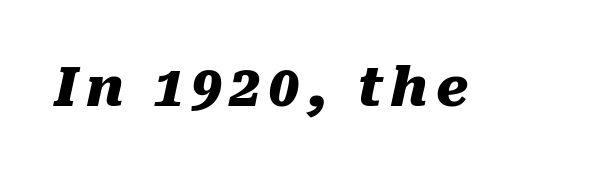
The image shows 54 px heavy type, italic (leaning right); set not underlined; medium stroke contrast and a medium x-height.
